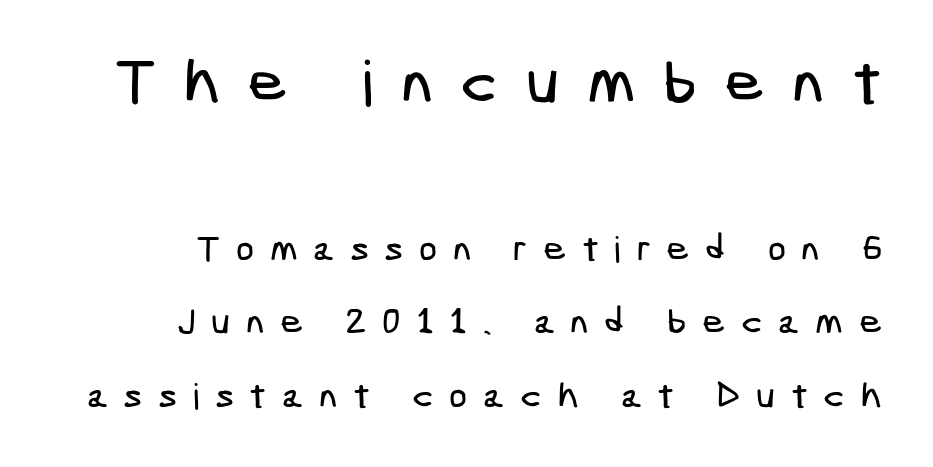
The letters carry no serifs — their stems end cleanly without finishing strokes. The more generous point size was reserved for the upper chunk. Does the leading feel generous? Absolutely, it's lavish. Tracking here is generous; glyphs stand well apart from one another. These lines stack with their right ends in a neat column.
